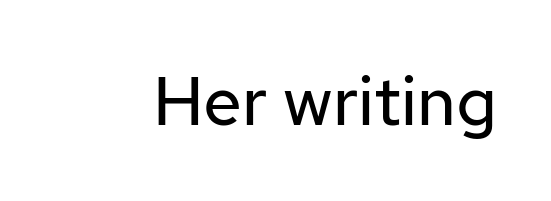
Bold? No — there's no thickening of the strokes. Words appear dense and cohesive because spacing is normal. Type without underlining. Nothing sits at the stroke ends, so this counts as sans-serif. This is the regular roman posture of the typeface. Think of a printed novel: that variable character pitch is what you see here.
